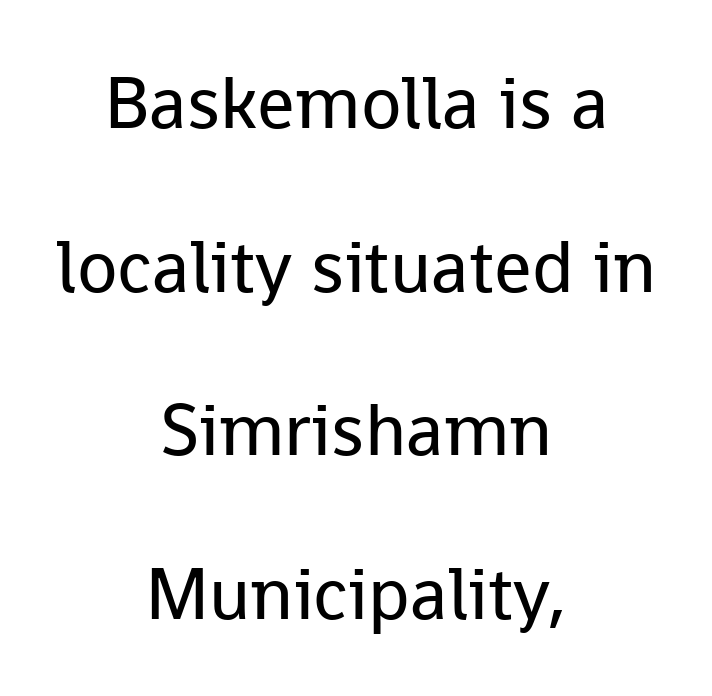
The rendering uses natural spacing where letterforms have individual widths. Each letter's strokes conclude bluntly, with no projecting serifs. The lines are spread far apart with generous leading. Ascenders rise straight up at ninety degrees. Nobody touched the tracking dial on this one. These glyphs show unthickened strokes, regular width or finer.
